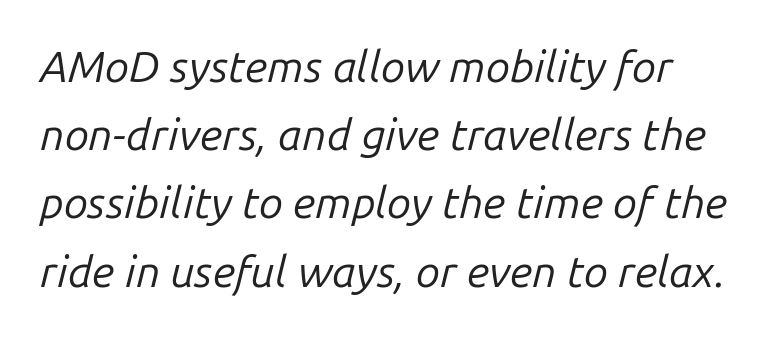
Compared with ordinary roman type, these characters are visibly tilted. The strokes carry an ordinary text weight at most. Note the varied advance widths — an 'i' is clearly narrower than an 'm'. The foot of each line stays bare and open. Reading down the column, the eye jumps a familiar distance to each next line. The letterforms sit shoulder to shoulder at normal distance.
